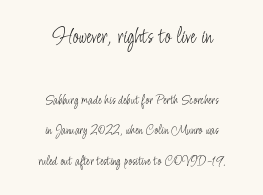
{"bold": "no", "underline": "no", "align": "center", "line_spacing": "loose", "line_spacing_ratio": 2.19, "letter_spacing": "normal", "letter_spacing_em": 0.0, "larger_block": "first", "size_ratio": 1.64, "glyph_px": 23}
